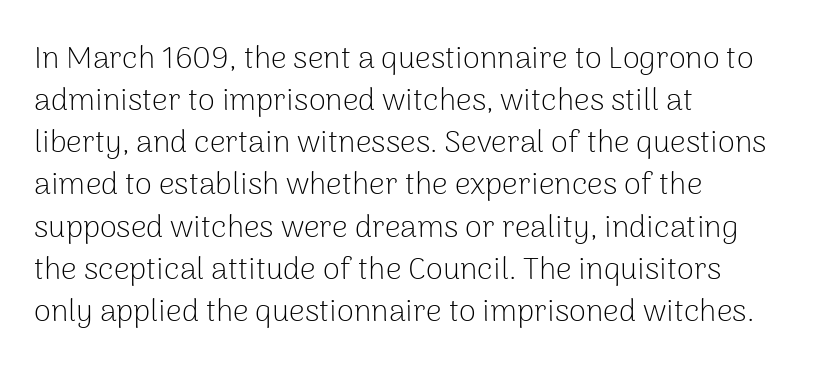
{"serif": "no", "italic": "no", "bold": "no", "weight": "light", "width": "normal", "stroke_contrast": "low", "x_height": "medium", "monospaced": "no", "underline": "no", "align": "left", "line_spacing": "normal", "line_spacing_ratio": 1.36, "letter_spacing": "normal", "letter_spacing_em": 0.0, "glyph_px": 31}
